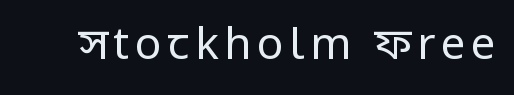
Q: Is the text bold? A: No.
Q: Is the text italic (slanted)? A: No, it is upright.
Q: Is the typeface a serif or a sans-serif typeface? A: Sans-serif.
Q: Is the text underlined? A: No.
Q: Width (condensed, normal, or wide)? A: Normal.
Q: Stroke contrast? A: Low.
Q: x-height? A: Medium.
Q: Monospaced? A: No.
